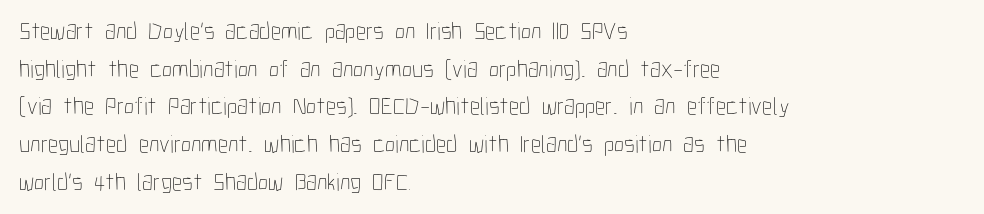
{"italic": "no", "bold": "no", "underline": "no", "align": "left", "line_spacing": "normal", "line_spacing_ratio": 1.51, "letter_spacing": "normal", "letter_spacing_em": 0.0, "glyph_px": 25}
